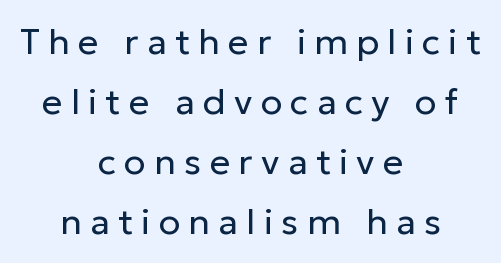
Here the designer chose a conventional face with non-uniform glyph widths. The typeface has the unassuming heft of standard copy or less. A normal amount of white space separates one row of letters from the next. Vertical strokes here are truly vertical. Neither beginnings nor endings align; midpoints do. Students, note that the glyphs here are deliberately spaced far apart.
